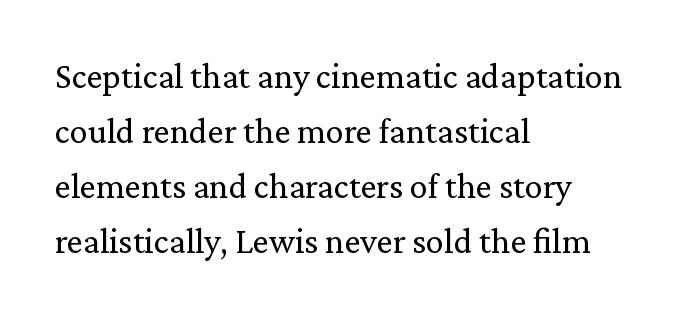
{"serif": "yes", "italic": "no", "bold": "no", "weight": "regular", "width": "normal", "stroke_contrast": "medium", "x_height": "medium", "monospaced": "no", "underline": "no", "align": "left", "line_spacing": "normal", "line_spacing_ratio": 1.53, "letter_spacing": "normal", "letter_spacing_em": 0.0, "glyph_px": 36}
